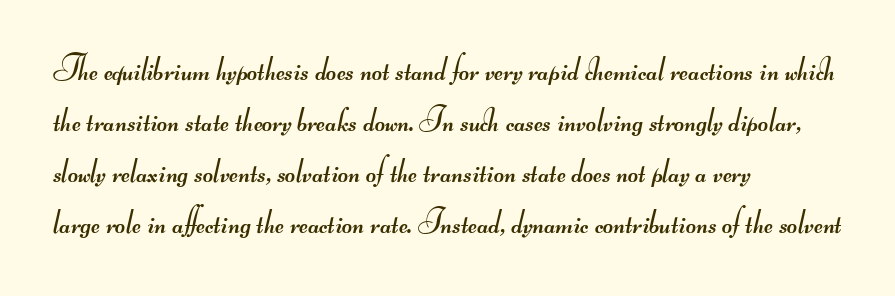
Q: Is the text bold? A: No.
Q: Is the typeface a serif or a sans-serif typeface? A: Sans-serif.
Q: Is the text underlined? A: No.
Q: How is the paragraph aligned? A: Left-aligned.
Q: Is the spacing between letters normal or unusually wide? A: Normal.
Q: Is the spacing between lines tight, normal or loose? A: Normal.
Q: Width (condensed, normal, or wide)? A: Wide.
Q: Stroke contrast? A: Medium.
Q: Monospaced? A: No.
